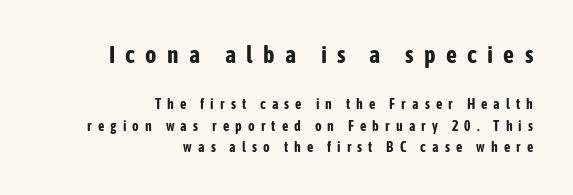
{"italic": "no", "bold": "yes", "underline": "no", "align": "right", "line_spacing": "normal", "line_spacing_ratio": 1.51, "letter_spacing": "wide", "letter_spacing_em": 0.43, "larger_block": "first", "size_ratio": 1.71, "glyph_px": 24}
